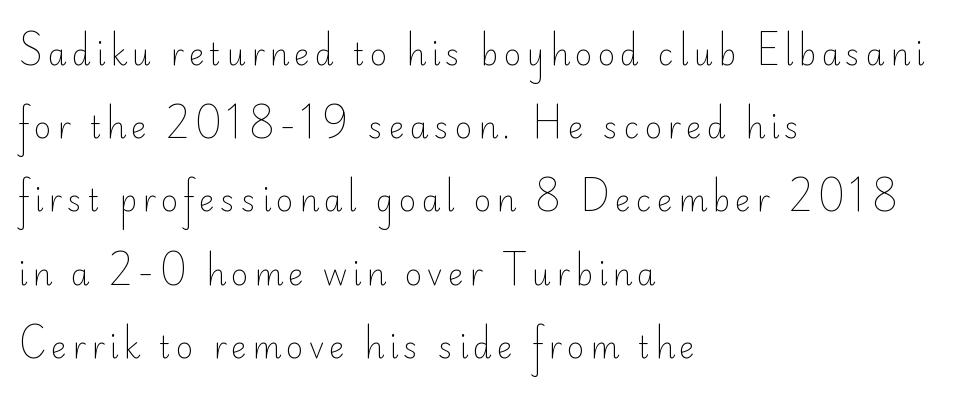
The image shows 30 px light sans-serif type, upright; set left-aligned, loose line spacing (2.44x), not underlined; low stroke contrast and a small x-height.
